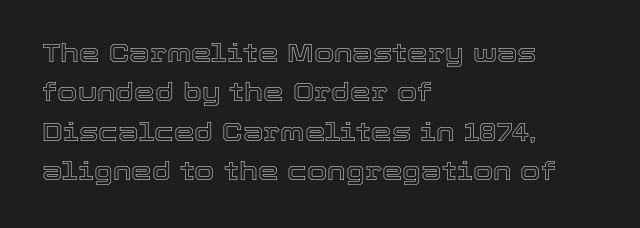
Q: Is the text italic (slanted)? A: No, it is upright.
Q: Is the text underlined? A: No.
Q: How is the paragraph aligned? A: Left-aligned.
Q: Is the spacing between letters normal or unusually wide? A: Normal.
Q: Is the spacing between lines tight, normal or loose? A: Normal.
